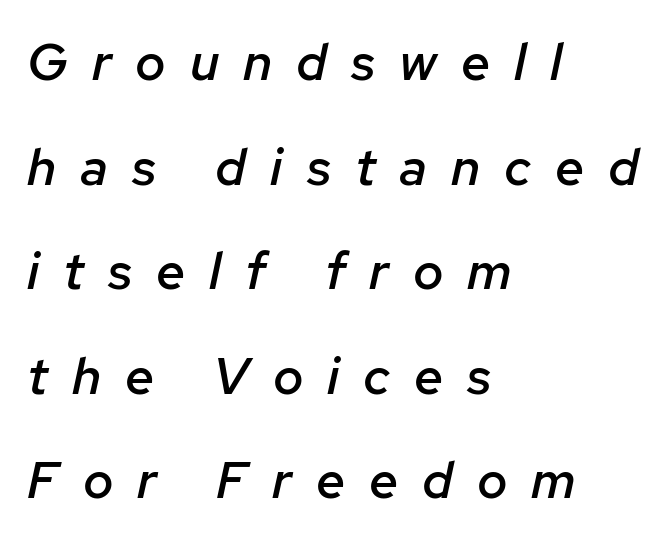
The image shows 52 px semibold type, italic (leaning right); set left-aligned, loose line spacing (2.01x), unusually wide letter spacing (+0.46 em), not underlined; low stroke contrast and a medium x-height.
